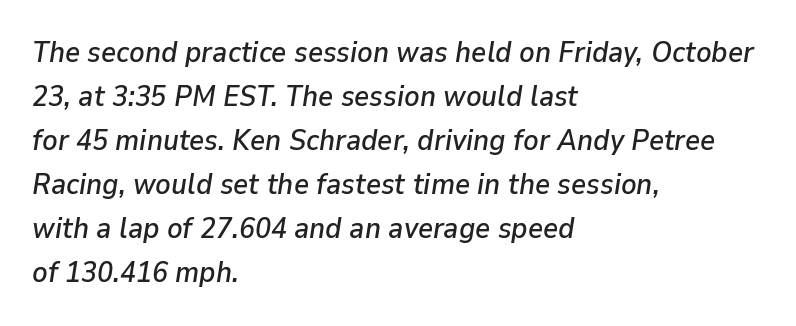
{"italic": "yes", "lean": "right", "slant_degrees": 9, "width": "normal", "stroke_contrast": "low", "x_height": "medium", "monospaced": "no", "underline": "no", "align": "left", "line_spacing": "normal", "line_spacing_ratio": 1.52, "letter_spacing": "normal", "letter_spacing_em": 0.0, "glyph_px": 29}
